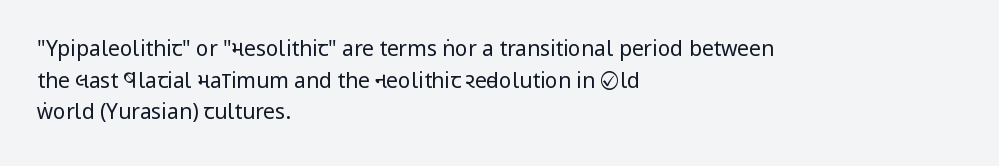
The image shows 21 px text type, upright; set left-aligned, normal line spacing (1.51x), normal letter spacing, not underlined.
